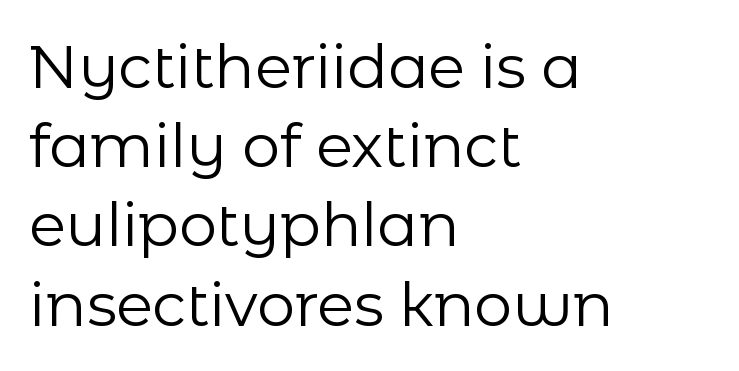
{"serif": "no", "italic": "no", "bold": "no", "weight": "regular", "width": "normal", "stroke_contrast": "low", "x_height": "medium", "monospaced": "no", "underline": "no", "align": "left", "line_spacing": "normal", "line_spacing_ratio": 1.32, "letter_spacing": "normal", "letter_spacing_em": 0.0, "glyph_px": 60}
